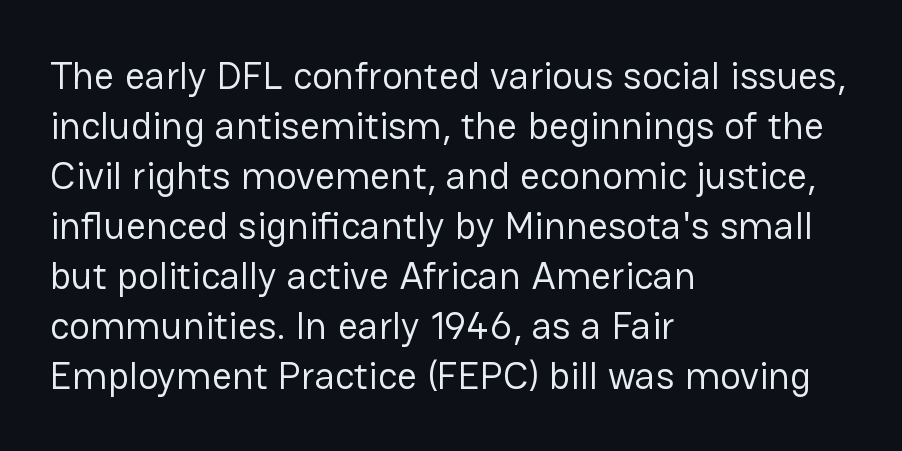
Summary of vertical rhythm: regular, with standard interline spacing. The strokes are not fattened; the text isn't bold. Visually the block forms a straight wall on the left and a jagged coastline on the right. Tracking here is standard; glyphs follow each other at the usual distance. The baseline area is clear. Notice how the stems are strictly vertical — no italics here.
